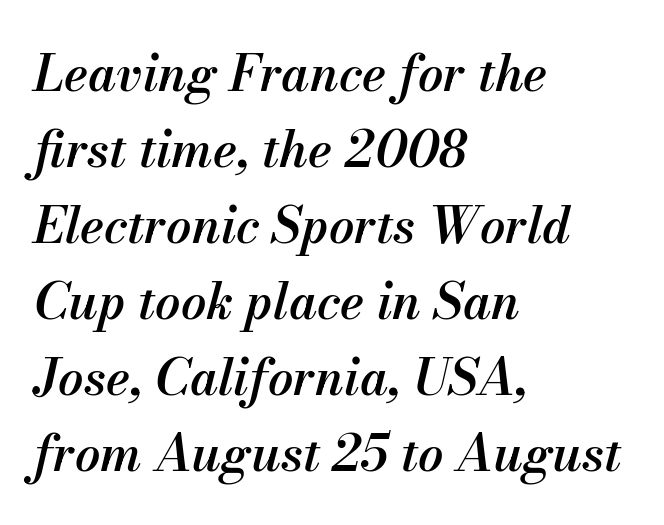
Q: Is the text bold? A: Semi-bold.
Q: Is the text italic (slanted)? A: Yes, it leans right by about 13 degrees.
Q: Is the text underlined? A: No.
Q: How is the paragraph aligned? A: Left-aligned.
Q: Is the spacing between letters normal or unusually wide? A: Normal.
Q: Is the spacing between lines tight, normal or loose? A: Normal.
Q: Width (condensed, normal, or wide)? A: Normal.
Q: Stroke contrast? A: Medium.
Q: x-height? A: Small.
Q: Monospaced? A: No.
